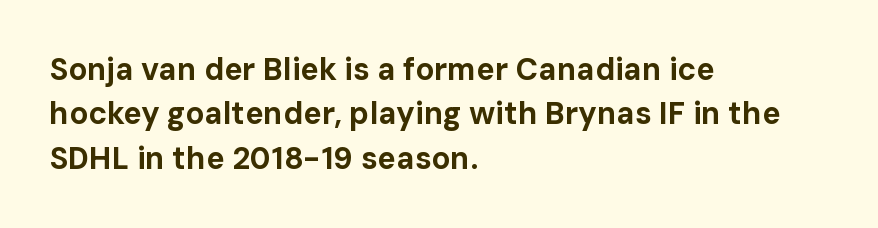
The image shows 31 px bold sans-serif type, upright; set left-aligned, normal line spacing (1.43x), normal letter spacing, not underlined; low stroke contrast and a medium x-height.
